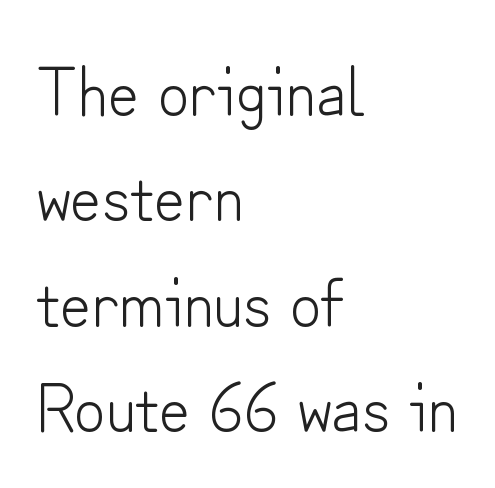
Is this a fixed-width face? No — the glyphs have proportional, varying widths. The font family rendered here belongs to the sans-serif group. No chunkiness to these letters — they're not bold. These lines stack with their left ends in a neat column. Here the glyphs are tracked normally, forming tight word shapes. The gap between lines stays unmarked.
